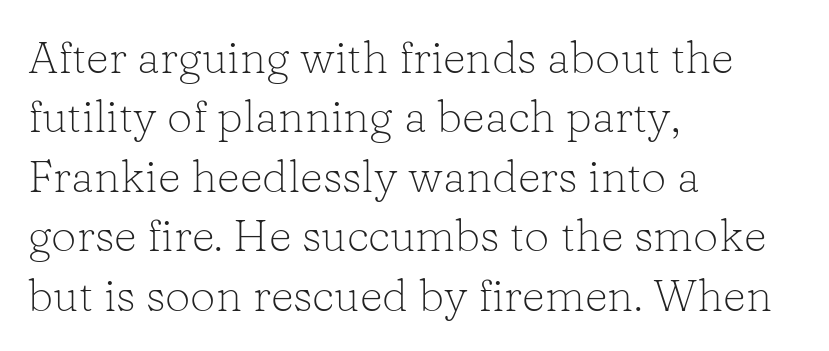
{"serif": "yes", "italic": "no", "bold": "no", "weight": "light", "width": "normal", "stroke_contrast": "low", "x_height": "medium", "monospaced": "no", "underline": "no", "align": "left", "line_spacing": "normal", "line_spacing_ratio": 1.32, "letter_spacing": "normal", "letter_spacing_em": 0.0, "glyph_px": 45}
